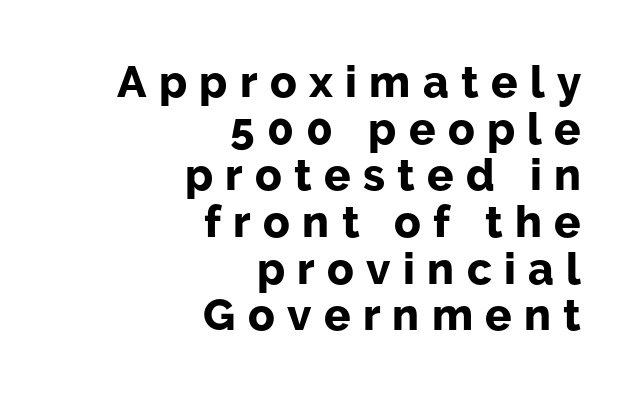
Q: Is the text bold? A: Yes.
Q: Is the text italic (slanted)? A: No, it is upright.
Q: Is the typeface a serif or a sans-serif typeface? A: Sans-serif.
Q: Is the text underlined? A: No.
Q: How is the paragraph aligned? A: Right-aligned.
Q: Is the spacing between letters normal or unusually wide? A: Unusually wide.
Q: Is the spacing between lines tight, normal or loose? A: Tight.
Q: Width (condensed, normal, or wide)? A: Normal.
Q: Stroke contrast? A: Low.
Q: x-height? A: Medium.
Q: Monospaced? A: No.
